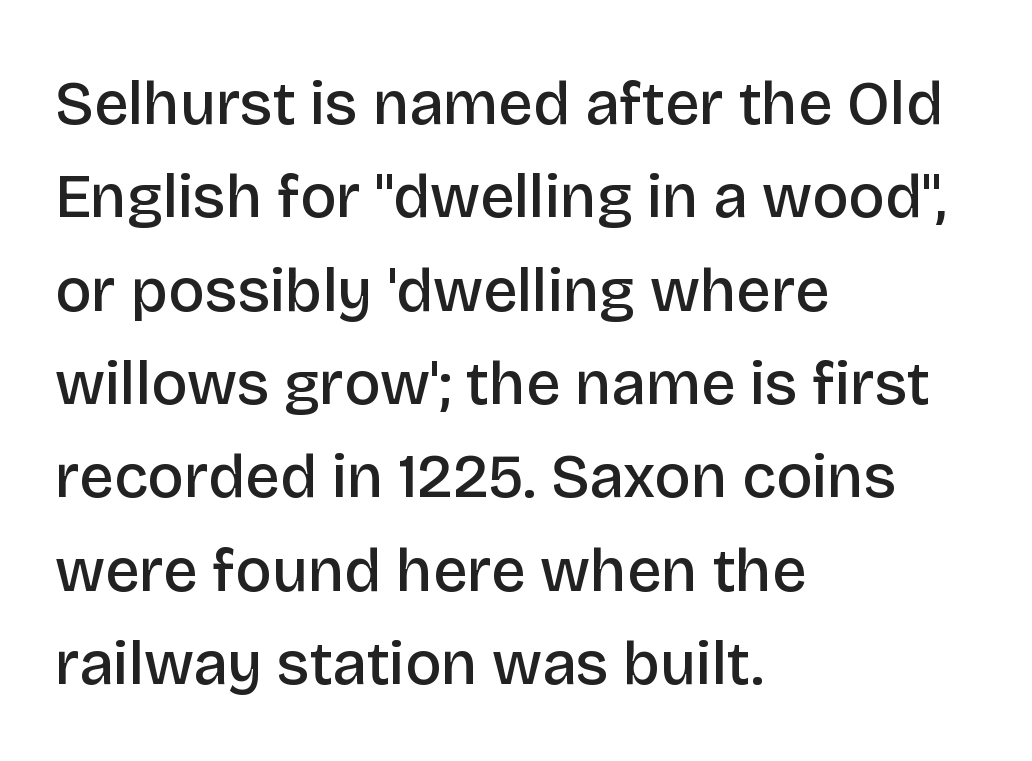
Q: Is the text bold? A: Semi-bold.
Q: Is the text italic (slanted)? A: No, it is upright.
Q: Is the typeface a serif or a sans-serif typeface? A: Sans-serif.
Q: Is the text underlined? A: No.
Q: How is the paragraph aligned? A: Left-aligned.
Q: Is the spacing between letters normal or unusually wide? A: Normal.
Q: Is the spacing between lines tight, normal or loose? A: Normal.
Q: Width (condensed, normal, or wide)? A: Normal.
Q: Stroke contrast? A: Low.
Q: x-height? A: Large.
Q: Monospaced? A: No.
